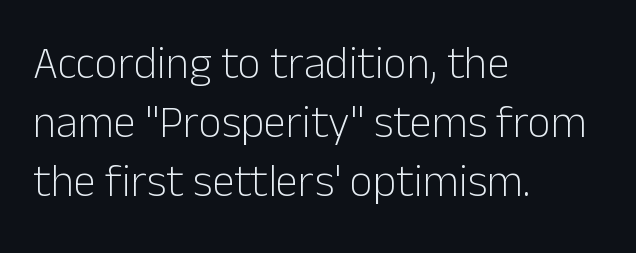
Between one letter and the next there's only the usual sliver of space. Upright lettering throughout. Descender tails drop into unmarked territory. Caption: face not bold, strokes unweighted. The face used here is proportionally spaced, like ordinary book or web type.
